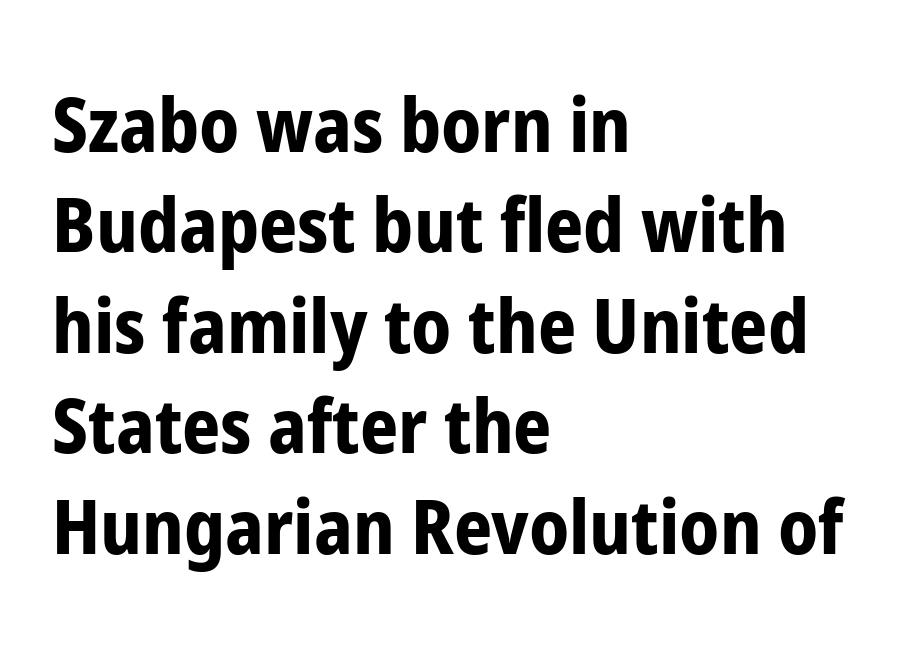
Q: Is the text bold? A: Yes.
Q: Is the text italic (slanted)? A: No, it is upright.
Q: Is the typeface a serif or a sans-serif typeface? A: Sans-serif.
Q: Is the text underlined? A: No.
Q: How is the paragraph aligned? A: Left-aligned.
Q: Is the spacing between letters normal or unusually wide? A: Normal.
Q: Is the spacing between lines tight, normal or loose? A: Normal.
Q: Width (condensed, normal, or wide)? A: Condensed.
Q: Stroke contrast? A: Low.
Q: x-height? A: Medium.
Q: Monospaced? A: No.
